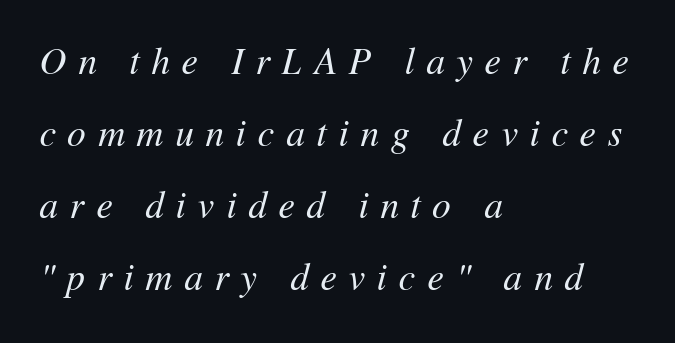
Inter-character spacing is expanded well beyond the font's built-in metrics. Compared with typical paragraphs, the rows here are farther apart. The paragraph has a hard left edge and a soft right edge. Would a proofreader flag this as italicized? Yes. Stroke thickness stays within the range of a standard reading face or lighter. Do the characters align in a grid? No, the font is proportional.
